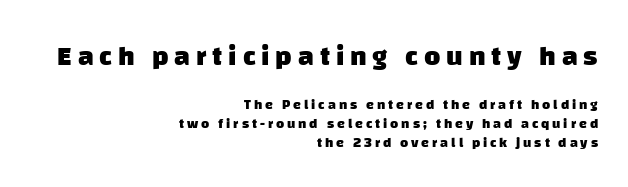
Q: Is the text bold? A: Yes.
Q: Is the typeface a serif or a sans-serif typeface? A: Sans-serif.
Q: Is the text underlined? A: No.
Q: How is the paragraph aligned? A: Right-aligned.
Q: Is the spacing between letters normal or unusually wide? A: Unusually wide.
Q: Is the spacing between lines tight, normal or loose? A: Normal.
Q: Which block of text is set in a larger size, the first (top) or the second (bottom)? A: The first (top) one.
Q: Width (condensed, normal, or wide)? A: Normal.
Q: Stroke contrast? A: Low.
Q: x-height? A: Large.
Q: Monospaced? A: No.
